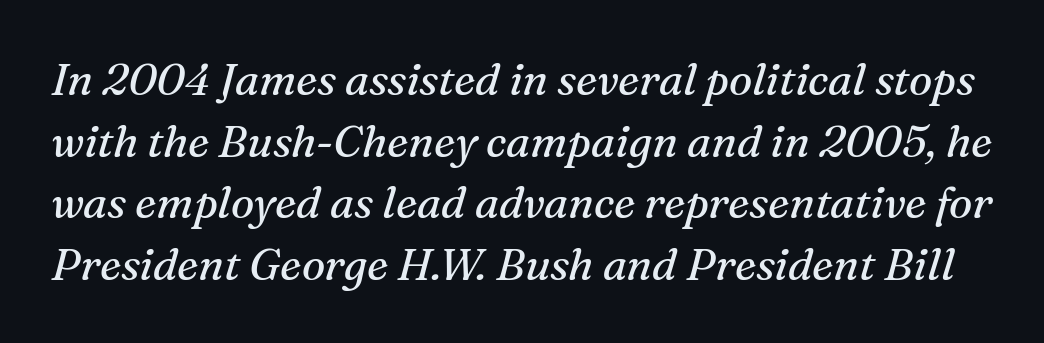
The image shows 44 px regular-weight serif type, italic (leaning right); set normal line spacing (1.4x), normal letter spacing, not underlined; medium stroke contrast and a medium x-height.
